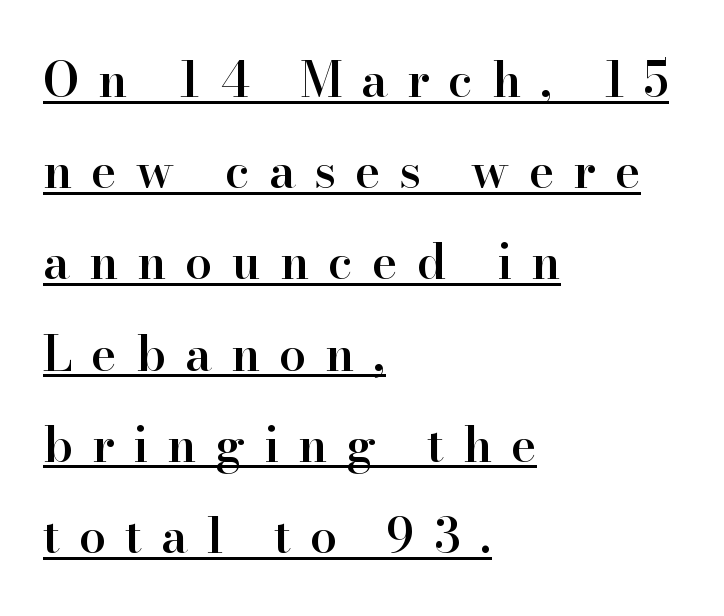
The image shows 48 px semibold serif type, upright; set left-aligned, loose line spacing (1.9x), unusually wide letter spacing (+0.4 em), underlined; high stroke contrast and a small x-height.
